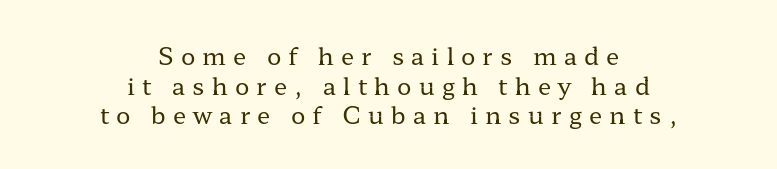
{"italic": "no", "bold": "no", "underline": "no", "align": "center", "line_spacing_ratio": 1.23, "letter_spacing": "wide", "letter_spacing_em": 0.3, "glyph_px": 24}
